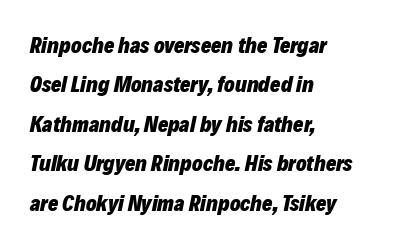
Q: Is the text bold? A: Yes.
Q: Is the text italic (slanted)? A: Yes, it leans right by about 12 degrees.
Q: Is the text underlined? A: No.
Q: How is the paragraph aligned? A: Left-aligned.
Q: Is the spacing between letters normal or unusually wide? A: Normal.
